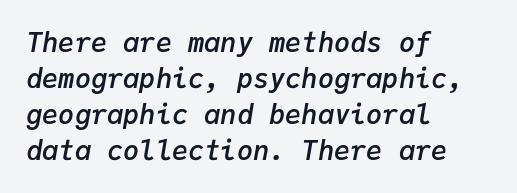
{"italic": "yes", "lean": "right", "slant_degrees": 9, "bold": "semi", "underline": "no", "align": "left", "line_spacing": "normal", "line_spacing_ratio": 1.33, "letter_spacing": "normal", "letter_spacing_em": 0.0, "glyph_px": 27}
